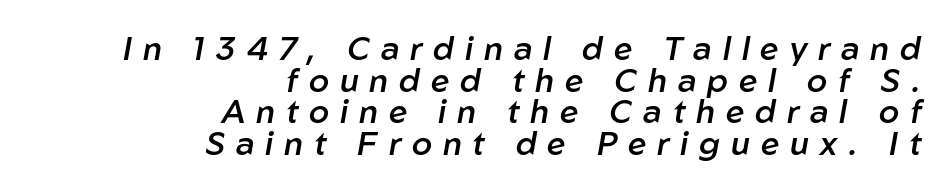
Italic: yes, the glyphs are oblique. Tightly led — the rows are bunched. The rendering uses natural spacing where letterforms have individual widths. Caption: multi-line text, flush right, ragged left. Someone cranked the tracking dial way up on this one. Bold? Not quite — semibold, heavier than regular but stopping short.
